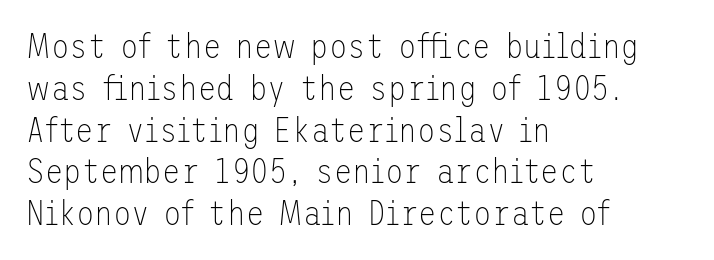
The image shows 34 px thin sans-serif type, upright; set left-aligned, line spacing 1.23x, normal letter spacing, not underlined; low stroke contrast and a medium x-height.
